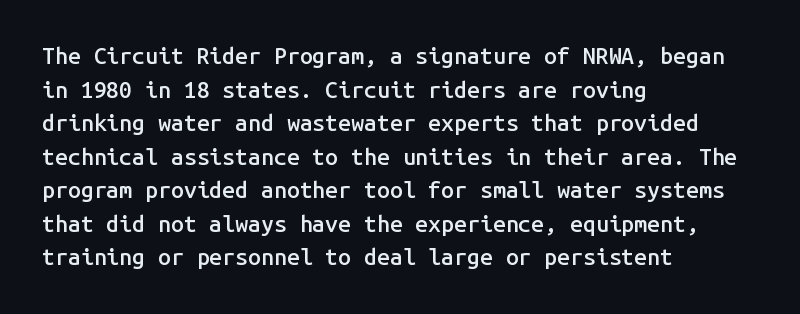
Is there any slant? The stems are plumb. Decoration check: the copy has no underline. Nothing unusual about the tracking: characters are spaced as the font intends. What weight is shown? A semibold, between regular and bold. The setting favours the left margin, as ordinary paragraphs usually do.
